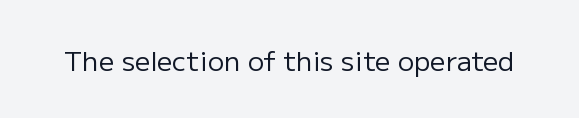
The image shows 27 px text type, upright; set normal letter spacing, not underlined.
